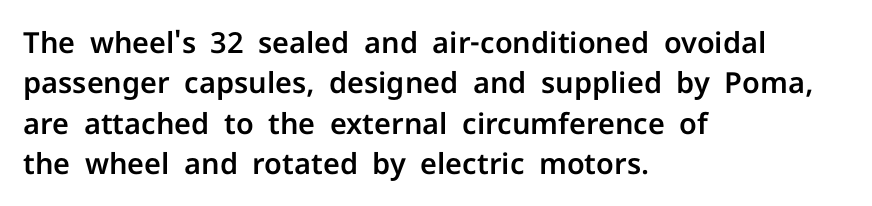
A normal amount of white space separates one row of letters from the next. A typesetter would label this face a sans. The tracking reads as untouched default to a designer's eye. Bare-footed words on every line.
